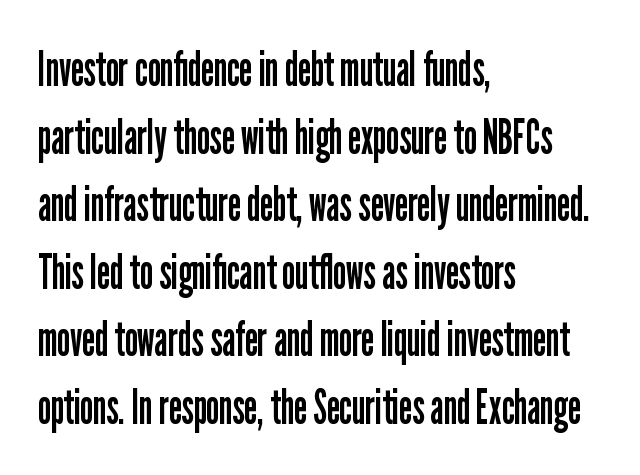
Q: Is the text bold? A: No.
Q: Is the text italic (slanted)? A: No, it is upright.
Q: Is the typeface a serif or a sans-serif typeface? A: Sans-serif.
Q: Is the text underlined? A: No.
Q: How is the paragraph aligned? A: Left-aligned.
Q: Is the spacing between letters normal or unusually wide? A: Normal.
Q: Is the spacing between lines tight, normal or loose? A: Normal.
Q: Width (condensed, normal, or wide)? A: Condensed.
Q: Stroke contrast? A: Low.
Q: x-height? A: Medium.
Q: Monospaced? A: No.
